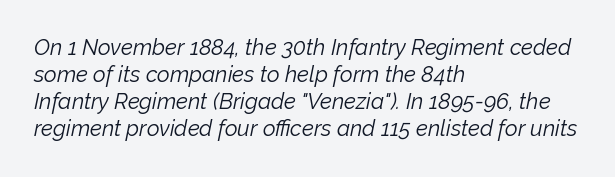
Q: Is the text bold? A: No.
Q: Is the text italic (slanted)? A: Yes, it leans right by about 12 degrees.
Q: Is the text underlined? A: No.
Q: How is the paragraph aligned? A: Left-aligned.
Q: Is the spacing between letters normal or unusually wide? A: Normal.
